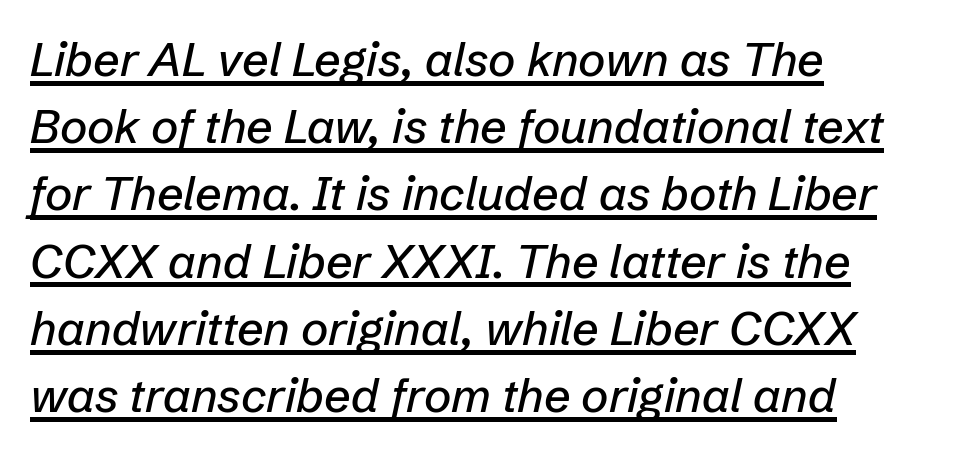
{"italic": "yes", "lean": "right", "slant_degrees": 12, "width": "normal", "stroke_contrast": "low", "x_height": "medium", "monospaced": "no", "underline": "yes", "align": "left", "line_spacing": "normal", "line_spacing_ratio": 1.43, "letter_spacing": "normal", "letter_spacing_em": 0.0, "glyph_px": 47}
